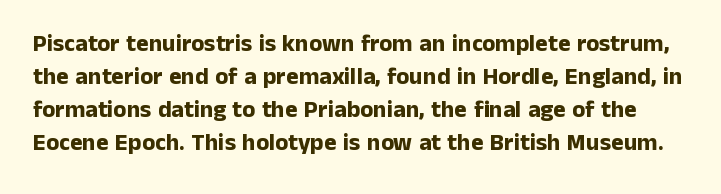
{"italic": "no", "bold": "yes", "underline": "no", "line_spacing": "normal", "line_spacing_ratio": 1.37, "letter_spacing": "normal", "letter_spacing_em": 0.0, "glyph_px": 24}
